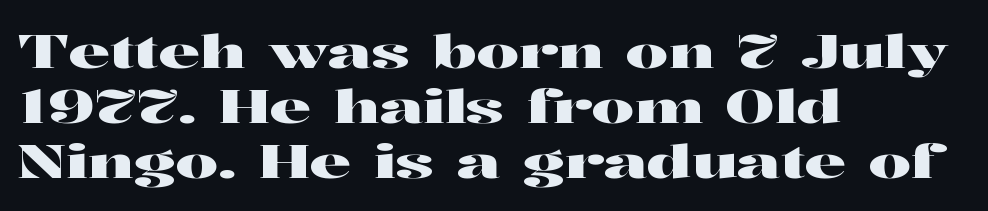
{"serif": "yes", "italic": "no", "width": "wide", "stroke_contrast": "high", "x_height": "medium", "monospaced": "no", "underline": "no", "align": "left", "line_spacing_ratio": 1.17, "letter_spacing": "normal", "letter_spacing_em": 0.0, "glyph_px": 47}
